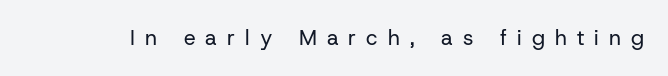
Caption: expanded tracking, letters set apart. Weight class: somewhere from thin through regular. A bare baseline throughout the passage. Designer's note — italics off, roman on.
